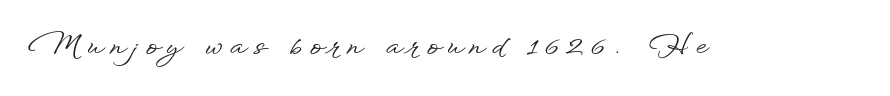
{"serif": "no", "width": "wide", "stroke_contrast": "low", "x_height": "small", "monospaced": "no", "underline": "no", "letter_spacing": "wide", "letter_spacing_em": 0.26, "glyph_px": 28}
